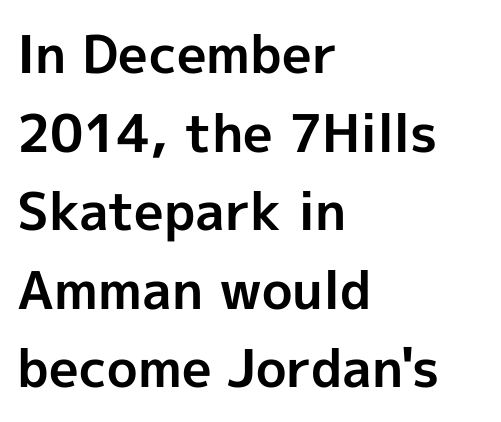
The image shows 52 px bold sans-serif type, upright; set left-aligned, normal line spacing (1.51x), normal letter spacing, not underlined; a medium x-height.
